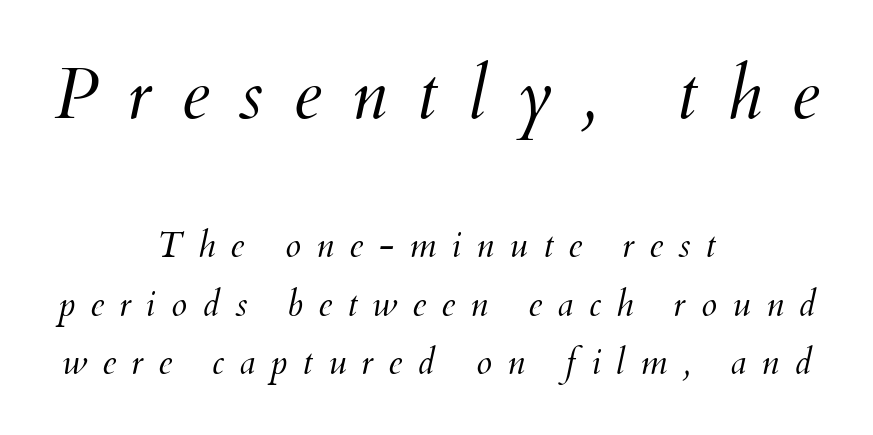
The image shows 72 px light type, italic (leaning right); set centered, normal line spacing (1.63x), unusually wide letter spacing (+0.42 em), not underlined; the first (top) block is 2.0x larger; medium stroke contrast and a small x-height.
